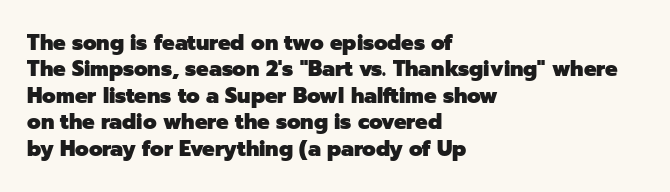
The image shows 21 px bold type, upright; set left-aligned, normal line spacing (1.26x), normal letter spacing, not underlined.
